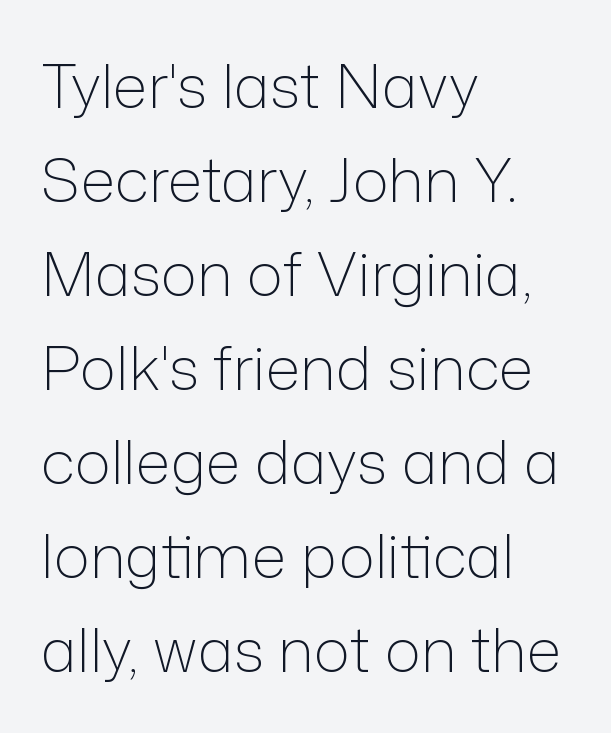
The image shows 61 px light sans-serif type, upright; set left-aligned, normal line spacing (1.54x), normal letter spacing, not underlined; low stroke contrast and a medium x-height.
